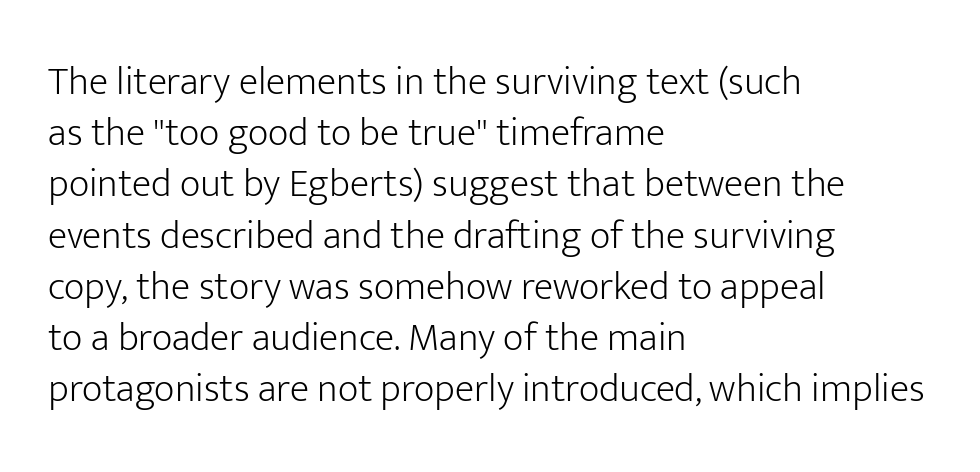
No word sits above an underline. This sample has the flowing, uneven cadence of proportional lettering. The ragged edge is on the right, which tells us the setting is flush left. The axis of the letterforms is exactly vertical. Default kerning and tracking; the words read as compact shapes. Weight: not bold — regular or lighter.
